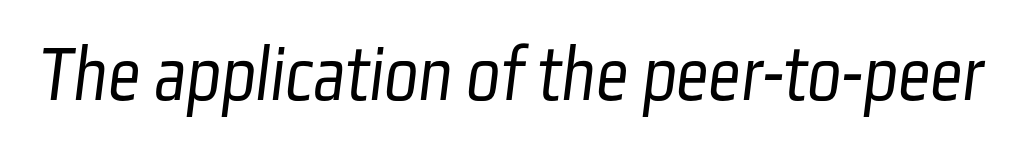
Spacing between characters is what you'd get straight out of the box. Font category for this specimen: sans-serif. Descender tails drop into unmarked territory. Stems here are at most as thick as an everyday book face. Looks like regular typesetting: each glyph gets only the width it needs.
